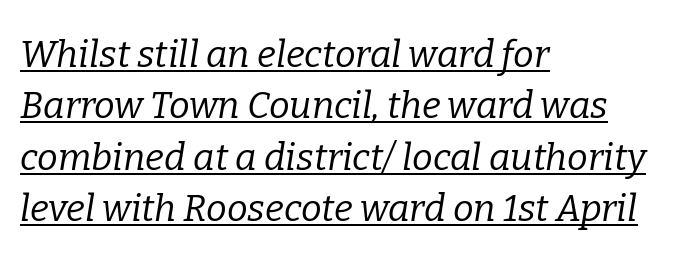
Q: Is the text bold? A: No.
Q: Is the text italic (slanted)? A: Yes, it leans right by about 9 degrees.
Q: Is the typeface a serif or a sans-serif typeface? A: Serif.
Q: Is the text underlined? A: Yes.
Q: How is the paragraph aligned? A: Left-aligned.
Q: Is the spacing between letters normal or unusually wide? A: Normal.
Q: Is the spacing between lines tight, normal or loose? A: Normal.
Q: Width (condensed, normal, or wide)? A: Normal.
Q: Stroke contrast? A: Low.
Q: x-height? A: Medium.
Q: Monospaced? A: No.
